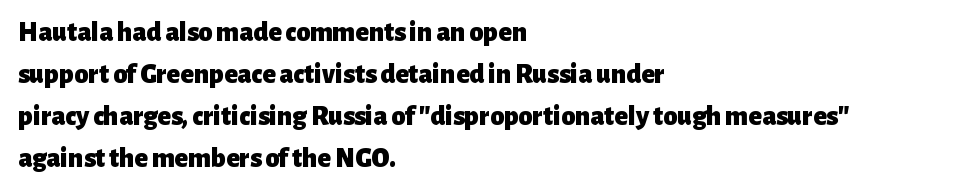
Q: Is the text bold? A: Yes.
Q: Is the text italic (slanted)? A: No, it is upright.
Q: Is the typeface a serif or a sans-serif typeface? A: Sans-serif.
Q: Is the text underlined? A: No.
Q: How is the paragraph aligned? A: Left-aligned.
Q: Is the spacing between letters normal or unusually wide? A: Normal.
Q: Is the spacing between lines tight, normal or loose? A: Normal.
Q: Width (condensed, normal, or wide)? A: Normal.
Q: Stroke contrast? A: Low.
Q: x-height? A: Medium.
Q: Monospaced? A: No.
